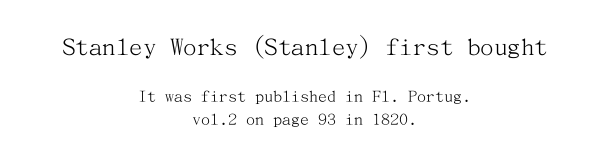
{"italic": "no", "bold": "no", "underline": "no", "align": "center", "line_spacing": "normal", "line_spacing_ratio": 1.27, "letter_spacing": "normal", "letter_spacing_em": 0.0, "larger_block": "first", "size_ratio": 1.5, "glyph_px": 27}
